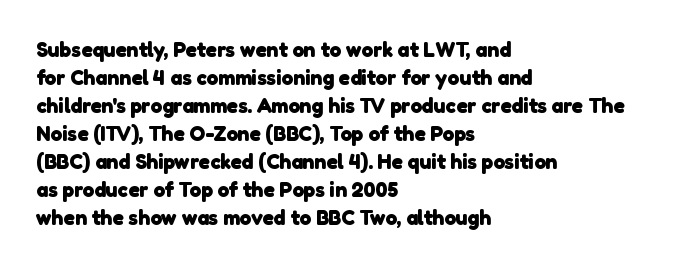
{"bold": "yes", "underline": "no", "align": "left", "line_spacing": "normal", "line_spacing_ratio": 1.33, "letter_spacing": "normal", "letter_spacing_em": 0.0, "glyph_px": 21}
